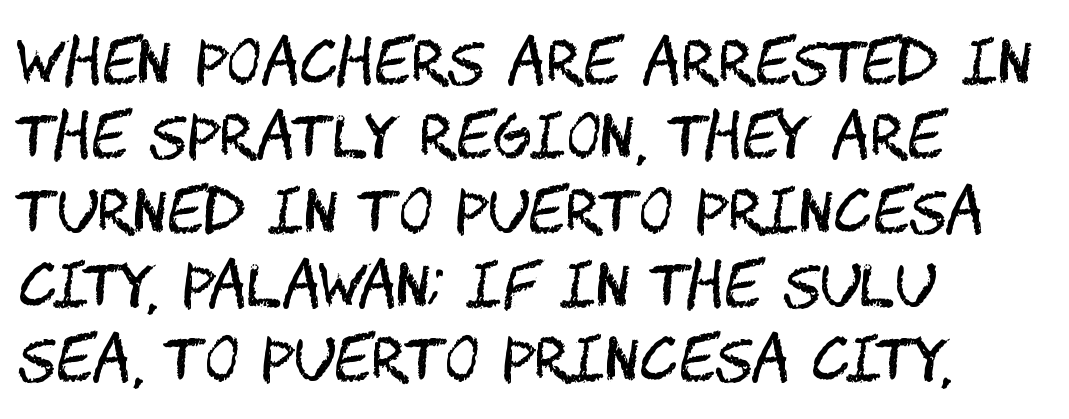
{"serif": "no", "italic": "no", "bold": "no", "weight": "regular", "width": "condensed", "stroke_contrast": "medium", "x_height": "large", "underline": "no", "align": "left", "line_spacing": "normal", "line_spacing_ratio": 1.26, "letter_spacing": "normal", "letter_spacing_em": 0.0, "glyph_px": 59}
